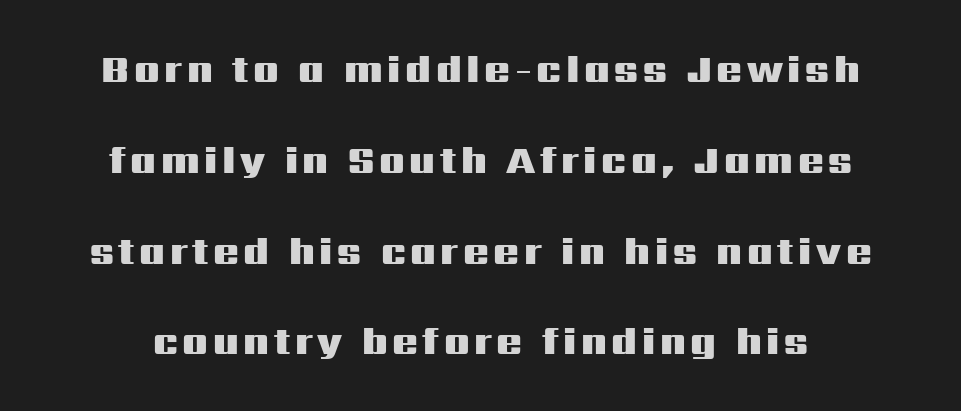
Q: Is the text bold? A: Yes.
Q: Is the text italic (slanted)? A: No, it is upright.
Q: Is the typeface a serif or a sans-serif typeface? A: Sans-serif.
Q: Is the text underlined? A: No.
Q: How is the paragraph aligned? A: Centered.
Q: Is the spacing between lines tight, normal or loose? A: Loose.
Q: Width (condensed, normal, or wide)? A: Wide.
Q: Stroke contrast? A: Medium.
Q: x-height? A: Medium.
Q: Monospaced? A: No.
